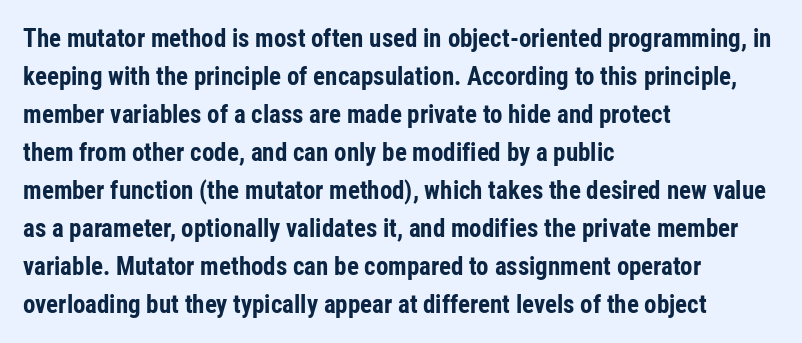
Q: Is the text bold? A: Yes.
Q: Is the text italic (slanted)? A: No, it is upright.
Q: Is the text underlined? A: No.
Q: How is the paragraph aligned? A: Left-aligned.
Q: Is the spacing between letters normal or unusually wide? A: Normal.
Q: Is the spacing between lines tight, normal or loose? A: Normal.
